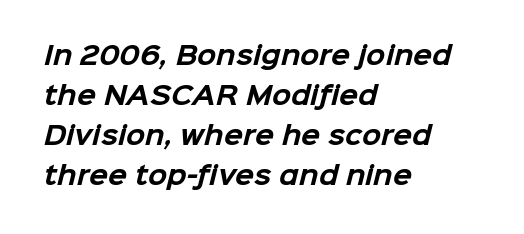
The image shows 25 px bold type; set left-aligned, normal line spacing (1.6x), normal letter spacing, not underlined.
